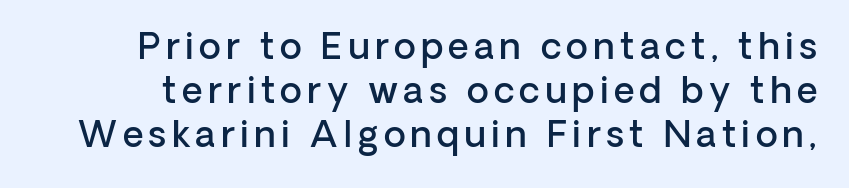
Q: Is the text bold? A: Semi-bold.
Q: Is the text italic (slanted)? A: No, it is upright.
Q: Is the typeface a serif or a sans-serif typeface? A: Sans-serif.
Q: Is the text underlined? A: No.
Q: Width (condensed, normal, or wide)? A: Normal.
Q: Stroke contrast? A: Low.
Q: x-height? A: Medium.
Q: Monospaced? A: No.
